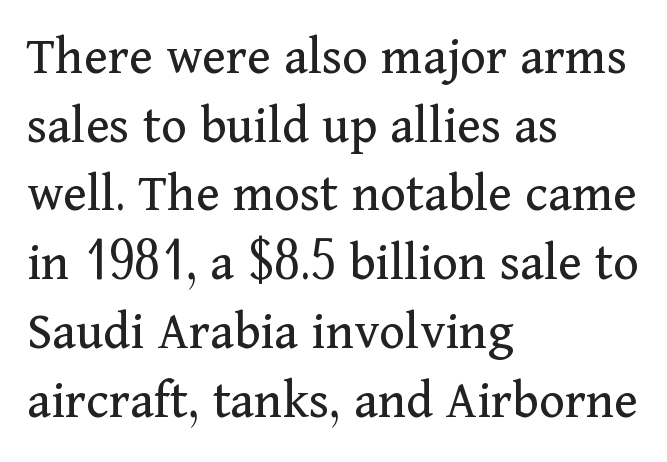
{"serif": "yes", "italic": "no", "bold": "no", "weight": "regular", "width": "normal", "stroke_contrast": "medium", "x_height": "medium", "monospaced": "no", "underline": "no", "align": "left", "line_spacing": "normal", "line_spacing_ratio": 1.25, "letter_spacing": "normal", "letter_spacing_em": 0.0, "glyph_px": 55}
